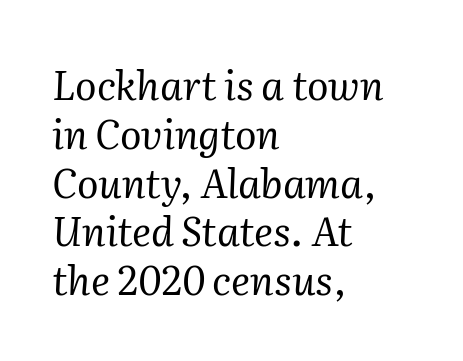
The image shows 40 px regular-weight serif type, italic (leaning right); set left-aligned, line spacing 1.22x, normal letter spacing, not underlined; medium stroke contrast and a medium x-height.
